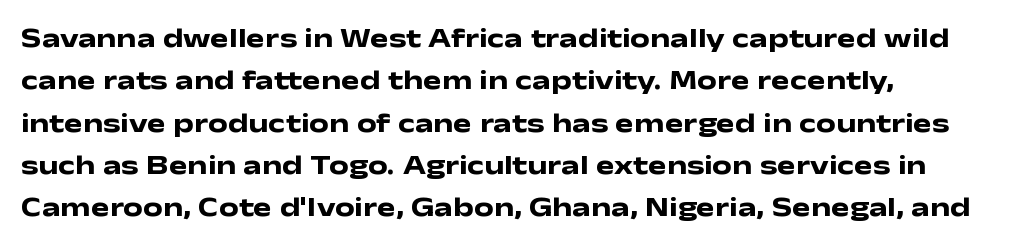
Q: Is the text bold? A: Yes.
Q: Is the text italic (slanted)? A: No, it is upright.
Q: Is the typeface a serif or a sans-serif typeface? A: Sans-serif.
Q: Is the text underlined? A: No.
Q: How is the paragraph aligned? A: Left-aligned.
Q: Is the spacing between letters normal or unusually wide? A: Normal.
Q: Is the spacing between lines tight, normal or loose? A: Normal.
Q: Width (condensed, normal, or wide)? A: Wide.
Q: Stroke contrast? A: Low.
Q: x-height? A: Medium.
Q: Monospaced? A: No.
